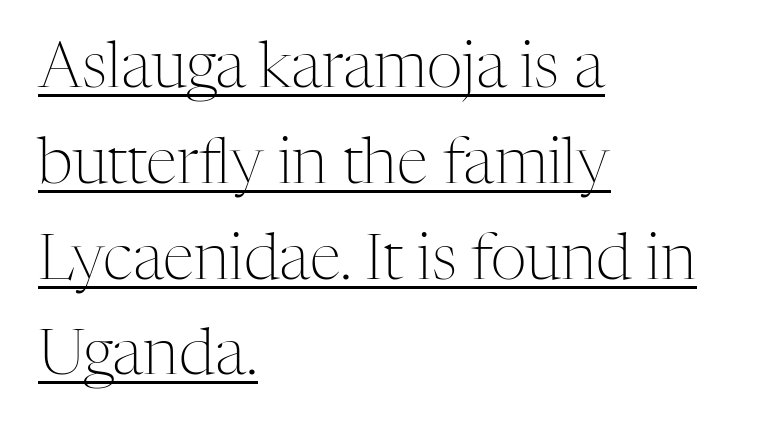
These characters rest on top of a visible drawn line. Casual observation: everything's shoved over to the left. The letters advance in unequal steps, a hallmark of proportional type. A light-to-regular cut is what we see here.
